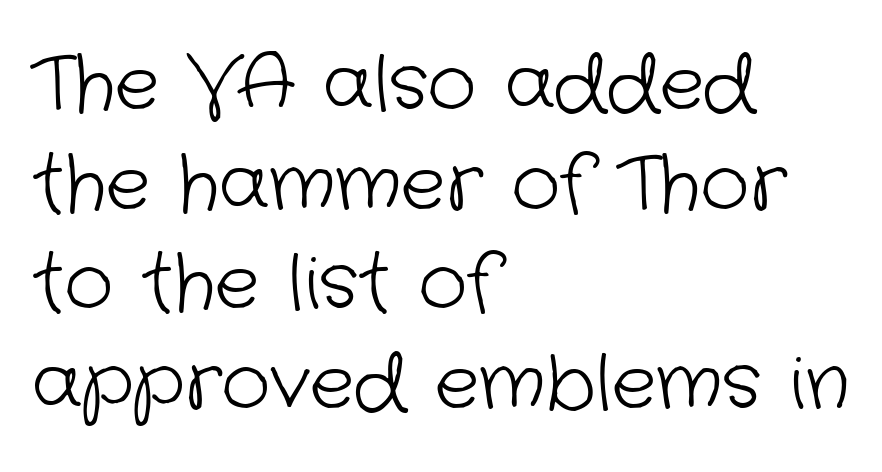
The image shows 75 px light sans-serif type; set left-aligned, normal line spacing (1.33x), normal letter spacing, not underlined; low stroke contrast and a medium x-height.
